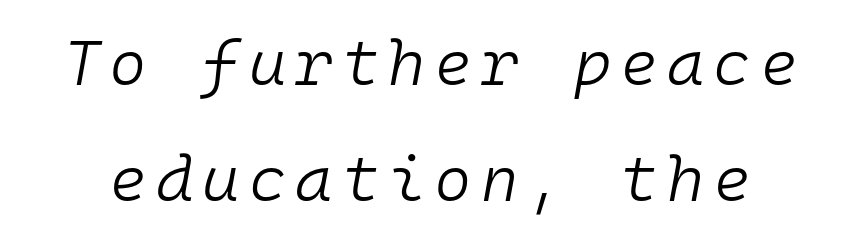
The area under the type is left untouched. Bold? No — there's no thickening of the strokes. Does the lettering tilt? It does — this is italic. The letters march in equal steps, a hallmark of fixed-pitch type.
